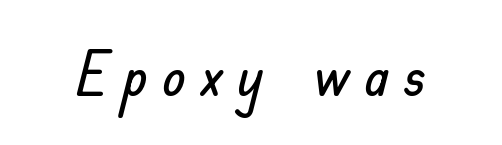
The image shows 62 px sans-serif type; set unusually wide letter spacing (+0.23 em), not underlined; low stroke contrast and a small x-height.
